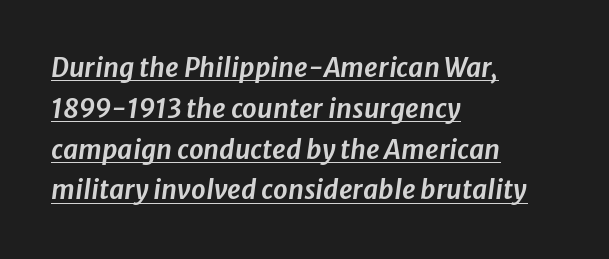
{"italic": "yes", "lean": "right", "slant_degrees": 8, "underline": "yes", "align": "left", "line_spacing": "normal", "line_spacing_ratio": 1.57, "letter_spacing": "normal", "letter_spacing_em": 0.0, "glyph_px": 26}
